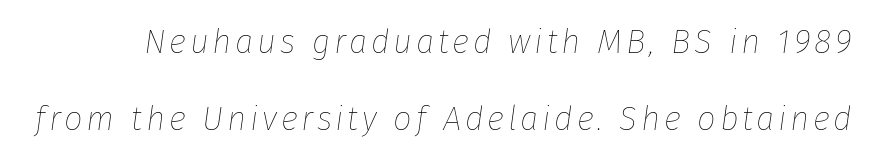
The image shows 33 px thin type, italic (leaning right); set loose line spacing (2.33x), not underlined; low stroke contrast and a medium x-height.
